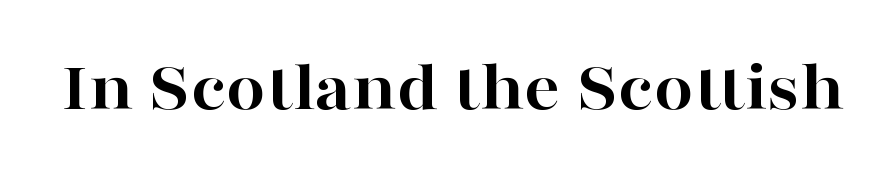
{"serif": "yes", "italic": "no", "bold": "yes", "weight": "bold", "width": "wide", "stroke_contrast": "high", "x_height": "medium", "monospaced": "no", "underline": "no", "letter_spacing": "normal", "letter_spacing_em": 0.0, "glyph_px": 71}
